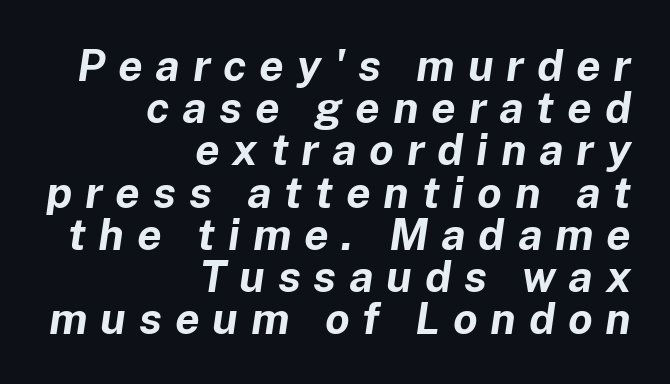
The image shows 44 px bold type, italic (leaning right); set right-aligned, tight line spacing (0.96x), unusually wide letter spacing (+0.29 em), not underlined; low stroke contrast and a medium x-height.
